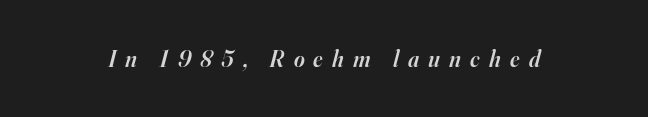
Slightly chunky letters — semibold, I'd say, not full bold. Quick note: underline off. Designer's note — italics engaged. These lines have a slow, spaced-out rhythm from letter to letter.
